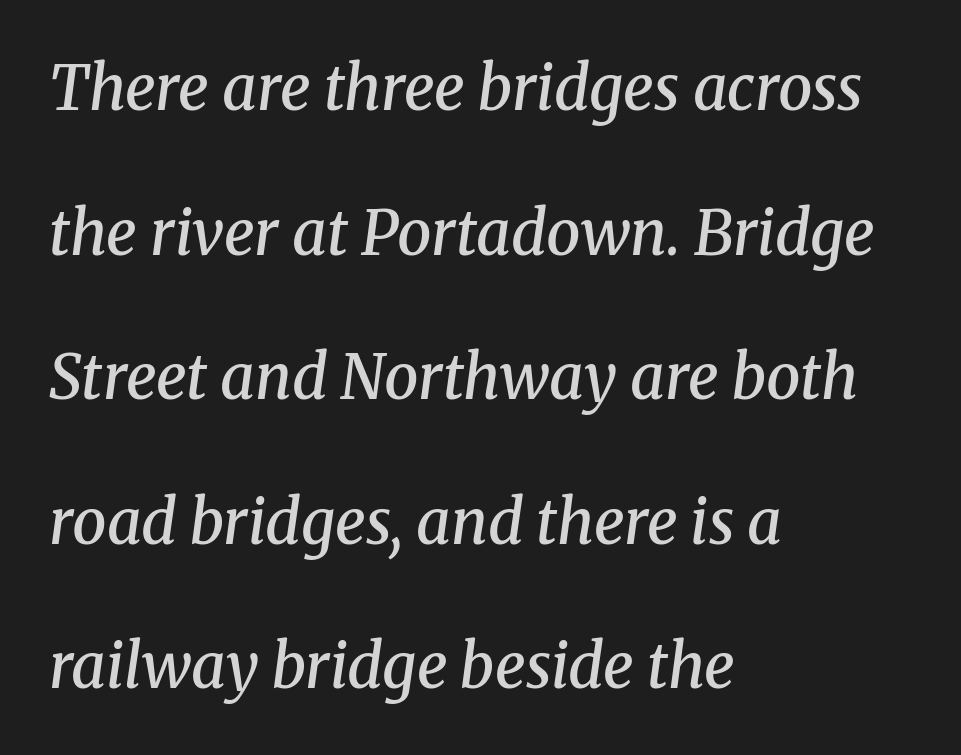
The image shows 61 px semibold serif type, italic (leaning right); set left-aligned, loose line spacing (2.37x), normal letter spacing, not underlined; medium stroke contrast and a medium x-height.
